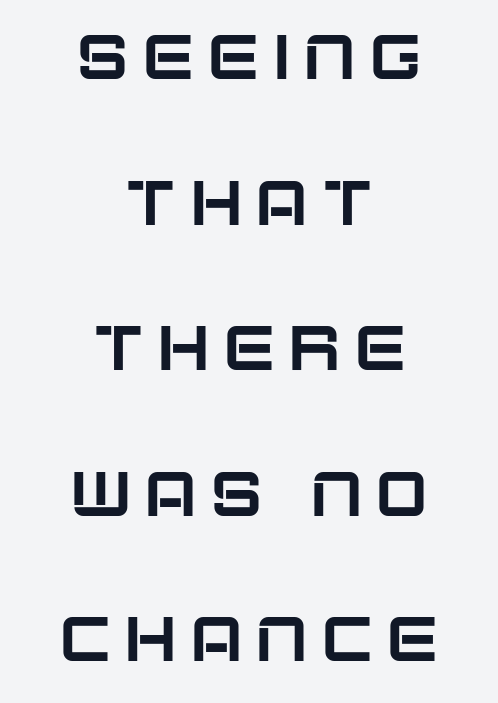
The lettering holds an erect, upright posture throughout. Vertically, the passage feels expansive, rows floating well apart. Tracking here is generous; glyphs stand well apart from one another. A bare baseline throughout the passage. The letters advance in unequal steps, a hallmark of proportional type. These lines are composed in type without serifs.
